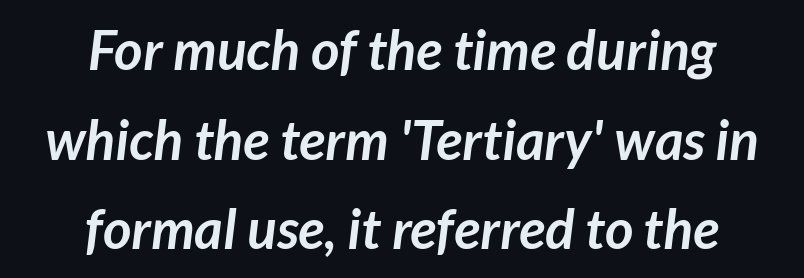
Standard letterfit; no display-style spreading of the glyphs. Weight: bold. Rows of type keep a routine distance in the vertical direction. This sample is center-justified, so both line endings float freely.
